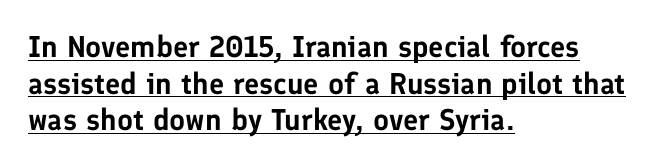
Q: Is the text italic (slanted)? A: No, it is upright.
Q: Is the typeface a serif or a sans-serif typeface? A: Sans-serif.
Q: Is the text underlined? A: Yes.
Q: How is the paragraph aligned? A: Left-aligned.
Q: Is the spacing between letters normal or unusually wide? A: Normal.
Q: Width (condensed, normal, or wide)? A: Normal.
Q: Stroke contrast? A: Low.
Q: x-height? A: Medium.
Q: Monospaced? A: No.
